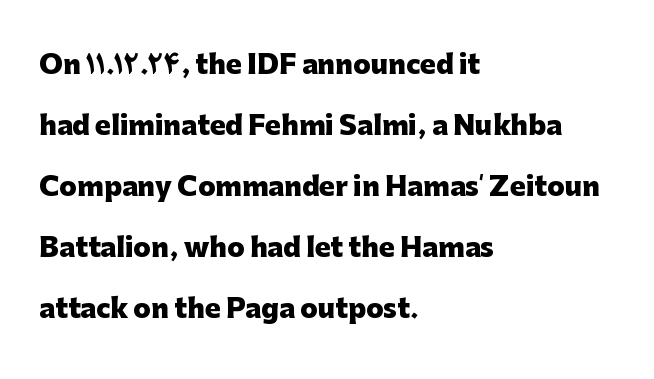
Q: Is the text bold? A: Yes.
Q: Is the text italic (slanted)? A: No, it is upright.
Q: Is the text underlined? A: No.
Q: How is the paragraph aligned? A: Left-aligned.
Q: Is the spacing between letters normal or unusually wide? A: Normal.
Q: Is the spacing between lines tight, normal or loose? A: Loose.
